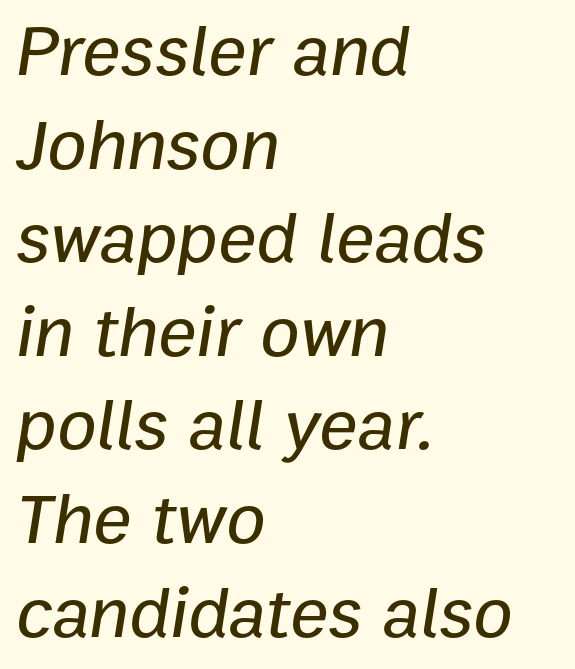
The image shows 72 px text type, italic (leaning right); set left-aligned, normal line spacing (1.3x), normal letter spacing, not underlined; low stroke contrast and a medium x-height.
